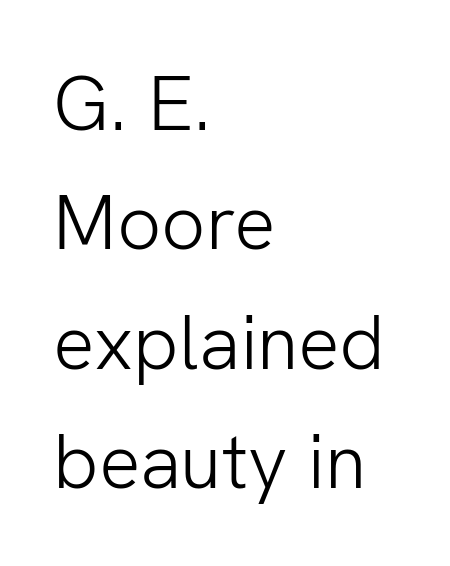
Each word holds together tightly as a unit, with standard inter-letter gaps. Regarding serifs, this sample does without them. These lines sit exactly where default settings would place them. The foot of each line stays bare and open. The face used here is proportionally spaced, like ordinary book or web type. Casual observation: everything's shoved over to the left.
